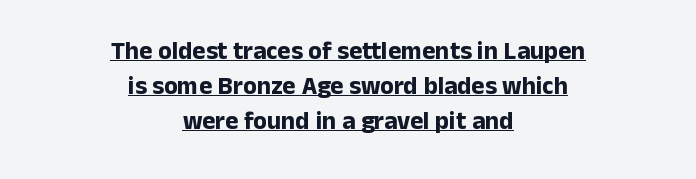
The whitespace from short lines is split evenly between both sides. What stands out about the letter spacing? Nothing — it is the standard amount. The specimen includes a rule beneath the text block's lines. A typesetter would mark this as roman, not italic. What weight is shown? A full bold with thick strokes. Whoever set this chose a conventional vertical rhythm.
